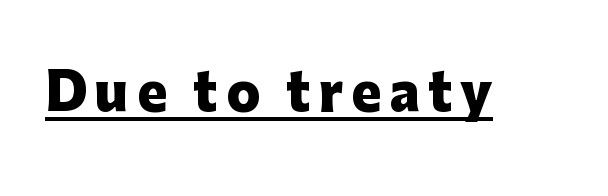
{"serif": "no", "italic": "no", "bold": "yes", "weight": "heavy", "width": "normal", "stroke_contrast": "low", "x_height": "medium", "monospaced": "no", "underline": "yes", "glyph_px": 50}
